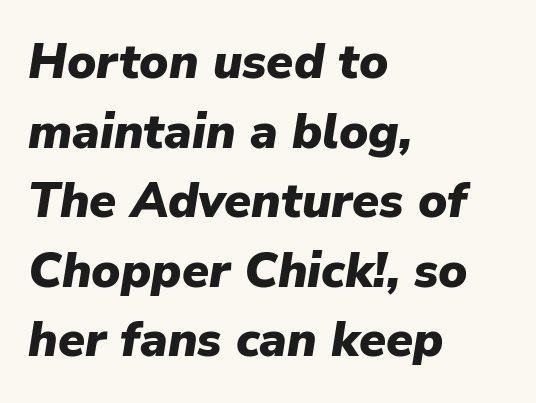
The image shows 49 px heavy type, italic (leaning right); set left-aligned, normal line spacing (1.42x), normal letter spacing, not underlined; low stroke contrast and a medium x-height.
